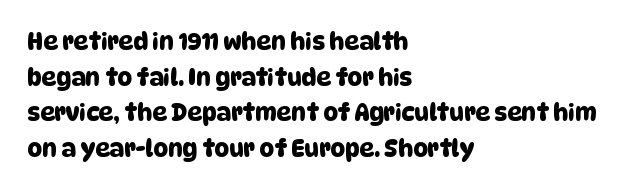
{"underline": "no", "align": "left", "line_spacing": "normal", "line_spacing_ratio": 1.55, "letter_spacing": "normal", "letter_spacing_em": 0.0, "glyph_px": 23}
